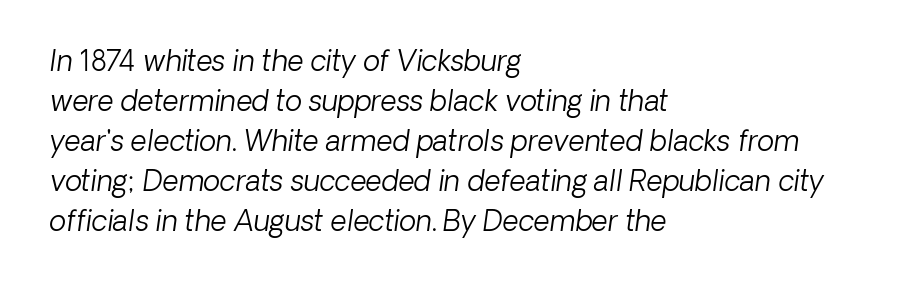
These lines are set flush left with a ragged right edge. Leading: standard. The passage shown has conventional tracking throughout. Notice how the stems are inclined rather than vertical — that's the hallmark of italics. Letters have the restrained weight of plain body copy at most.
